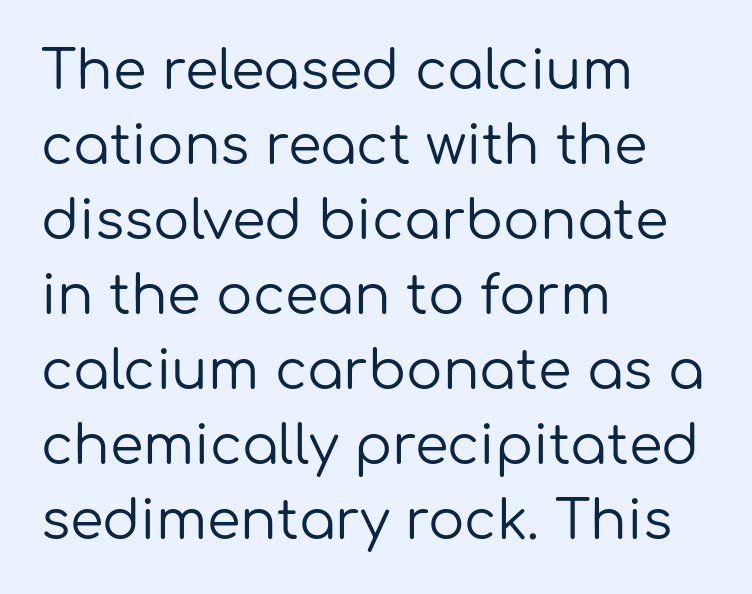
{"serif": "no", "italic": "no", "bold": "no", "weight": "regular", "width": "normal", "stroke_contrast": "low", "x_height": "medium", "monospaced": "no", "underline": "no", "align": "left", "line_spacing": "normal", "line_spacing_ratio": 1.39, "letter_spacing": "normal", "letter_spacing_em": 0.0, "glyph_px": 54}
